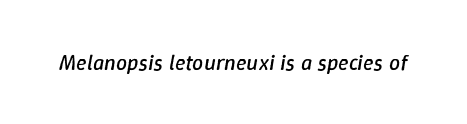
The image shows 22 px text type, italic (leaning right); set normal letter spacing, not underlined.
